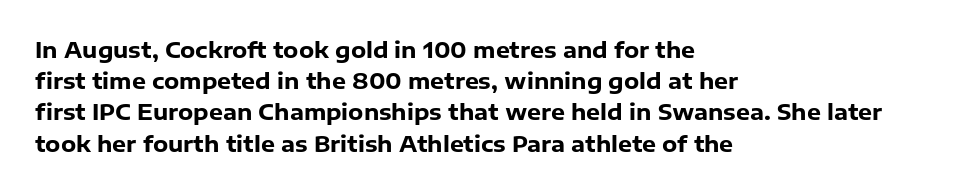
Q: Is the text bold? A: Yes.
Q: Is the text italic (slanted)? A: No, it is upright.
Q: Is the text underlined? A: No.
Q: How is the paragraph aligned? A: Left-aligned.
Q: Is the spacing between letters normal or unusually wide? A: Normal.
Q: Is the spacing between lines tight, normal or loose? A: Normal.
